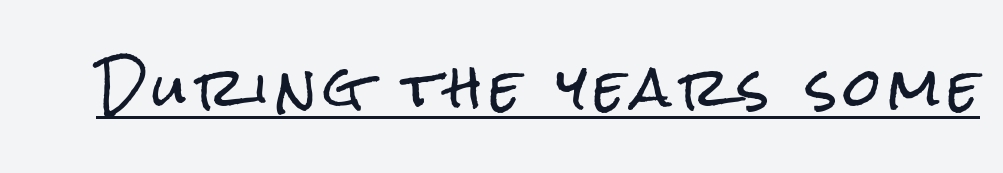
{"serif": "no", "italic": "no", "width": "condensed", "stroke_contrast": "low", "x_height": "medium", "monospaced": "no", "underline": "yes", "glyph_px": 53}
